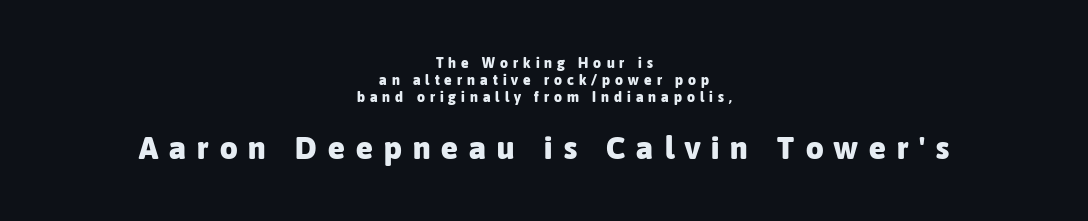
{"serif": "no", "italic": "no", "bold": "yes", "weight": "heavy", "width": "normal", "stroke_contrast": "low", "x_height": "medium", "monospaced": "no", "underline": "no", "align": "center", "line_spacing_ratio": 1.23, "letter_spacing": "wide", "letter_spacing_em": 0.36, "larger_block": "second", "size_ratio": 2.21, "glyph_px": 31}
